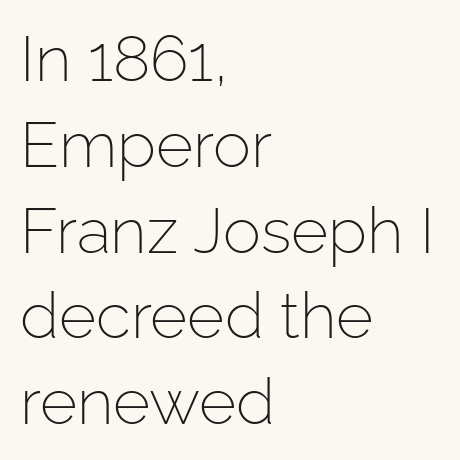
Each letter's strokes conclude bluntly, with no projecting serifs. The setting favours the left margin, as ordinary paragraphs usually do. Check the space under the baseline: it is left empty. Evenly set lines give the paragraph a standard silhouette. The rendering uses natural spacing where letterforms have individual widths.
